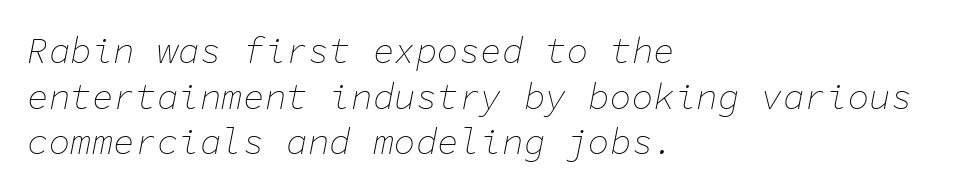
Q: Is the text bold? A: No.
Q: Is the text italic (slanted)? A: Yes, it leans right by about 11 degrees.
Q: Is the text underlined? A: No.
Q: How is the paragraph aligned? A: Left-aligned.
Q: Is the spacing between letters normal or unusually wide? A: Normal.
Q: Is the spacing between lines tight, normal or loose? A: Normal.
Q: Width (condensed, normal, or wide)? A: Normal.
Q: Stroke contrast? A: Low.
Q: x-height? A: Medium.
Q: Monospaced? A: Yes.
